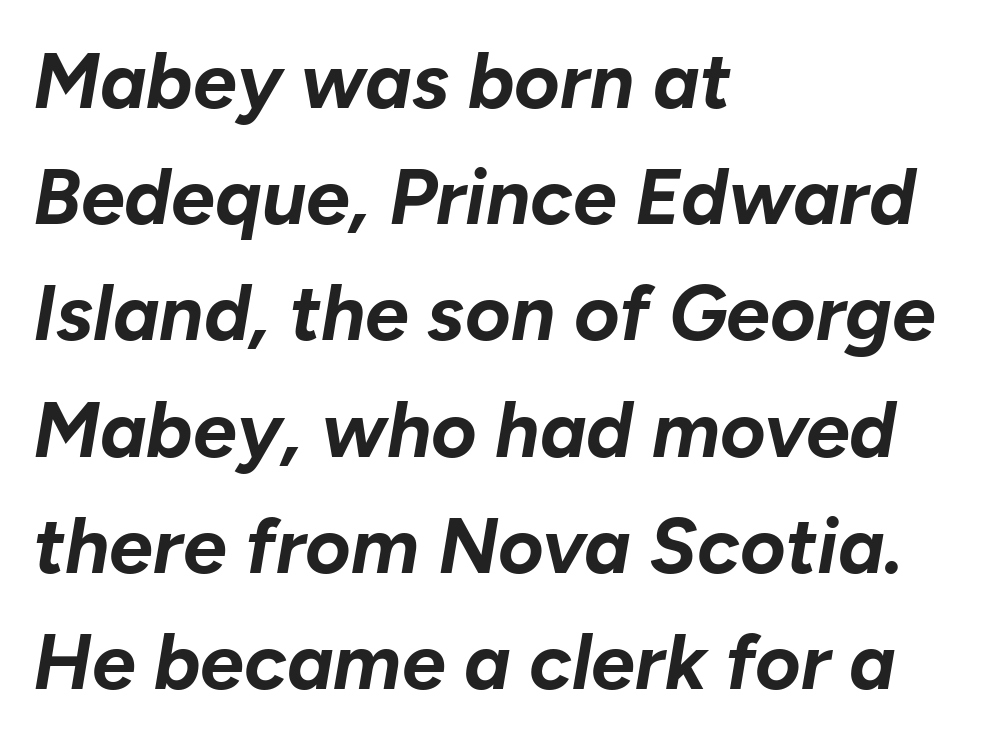
This rendering leaves character spacing at its baseline value. A typesetter would call this proportional, since set widths differ per character. A full-strength bold gives these letters their thick strokes. Has an underline been added? It has not. This block has exactly the height ordinary leading produces. The axis of the letterforms is tilted away from vertical.
